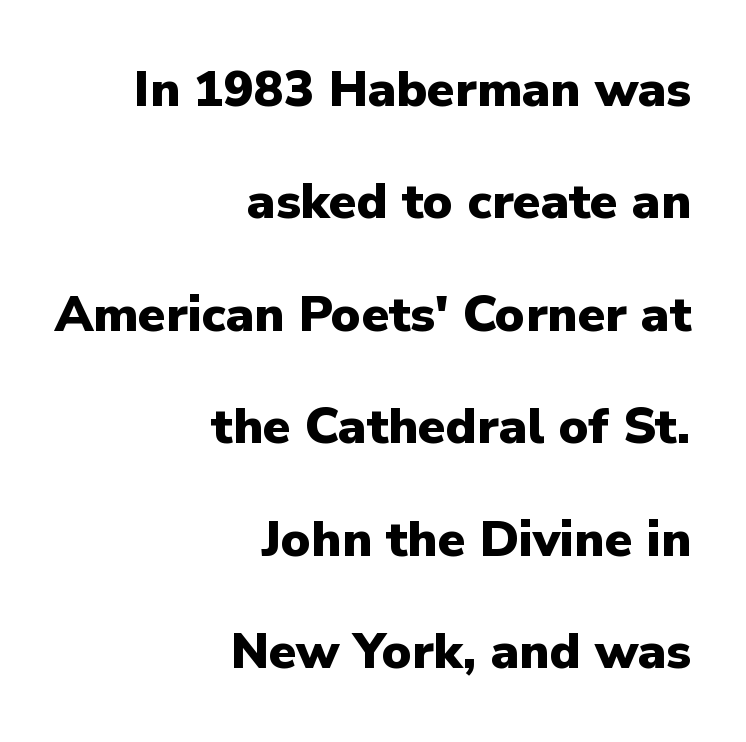
The letterforms sit shoulder to shoulder at normal distance. Check the space under the baseline: it is left empty. The typeface chosen for these lines omits serifs. Strong, thick strokes mark this as bold type.
